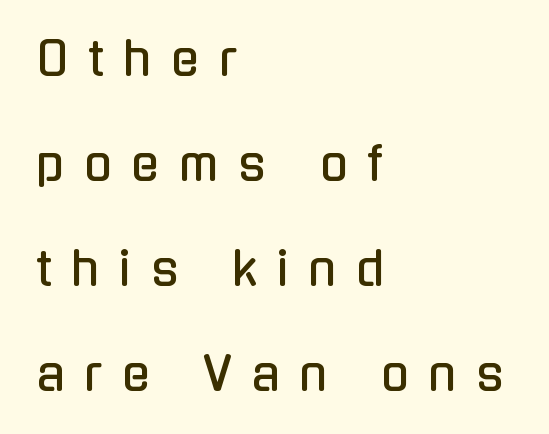
Q: Is the text italic (slanted)? A: No, it is upright.
Q: Is the typeface a serif or a sans-serif typeface? A: Sans-serif.
Q: Is the text underlined? A: No.
Q: How is the paragraph aligned? A: Left-aligned.
Q: Is the spacing between letters normal or unusually wide? A: Unusually wide.
Q: Is the spacing between lines tight, normal or loose? A: Loose.
Q: Width (condensed, normal, or wide)? A: Condensed.
Q: Stroke contrast? A: Low.
Q: x-height? A: Medium.
Q: Monospaced? A: No.
